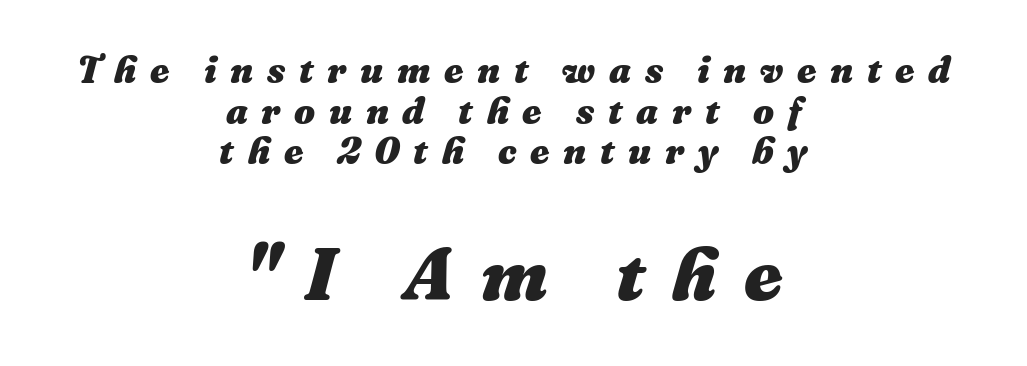
Compared with a flush-left layout, this one balances lines on the center instead. Slanted lettering throughout. Glance below the letters and you will spot only blank space. The horizontal fit of the characters is loose and conspicuously gappy. Cramped leading. The following chunk of copy outweighs the initial chunk in type size.
